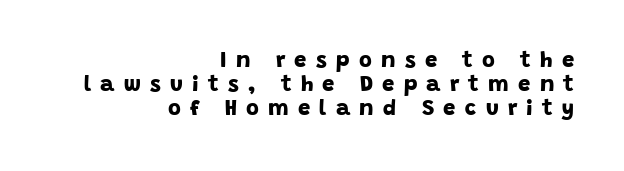
{"bold": "yes", "underline": "no", "align": "right", "line_spacing": "tight", "line_spacing_ratio": 1.09, "letter_spacing": "wide", "letter_spacing_em": 0.42, "glyph_px": 22}
